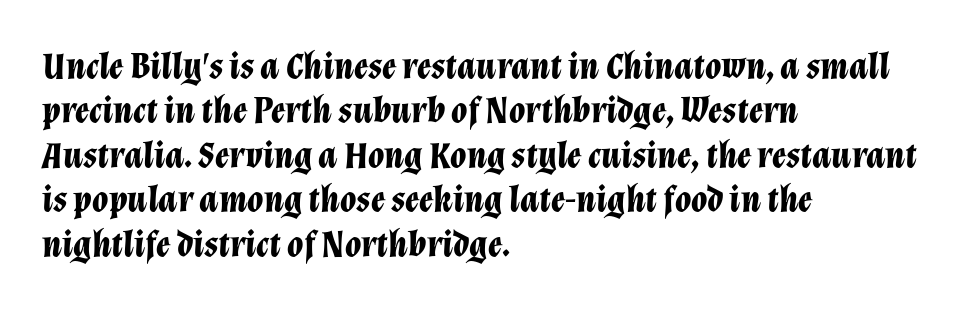
Q: Is the text bold? A: Yes.
Q: Is the text italic (slanted)? A: Yes, it leans right by about 12 degrees.
Q: Is the text underlined? A: No.
Q: How is the paragraph aligned? A: Left-aligned.
Q: Is the spacing between letters normal or unusually wide? A: Normal.
Q: Width (condensed, normal, or wide)? A: Normal.
Q: Stroke contrast? A: Low.
Q: x-height? A: Medium.
Q: Monospaced? A: No.
